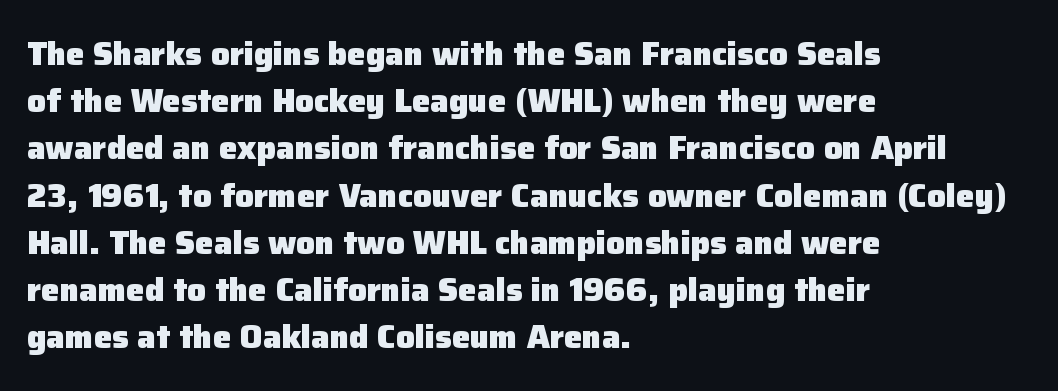
Q: Is the text bold? A: Yes.
Q: Is the text italic (slanted)? A: No, it is upright.
Q: Is the typeface a serif or a sans-serif typeface? A: Sans-serif.
Q: Is the text underlined? A: No.
Q: How is the paragraph aligned? A: Left-aligned.
Q: Is the spacing between letters normal or unusually wide? A: Normal.
Q: Is the spacing between lines tight, normal or loose? A: Normal.
Q: Width (condensed, normal, or wide)? A: Normal.
Q: Stroke contrast? A: Low.
Q: x-height? A: Medium.
Q: Monospaced? A: No.
